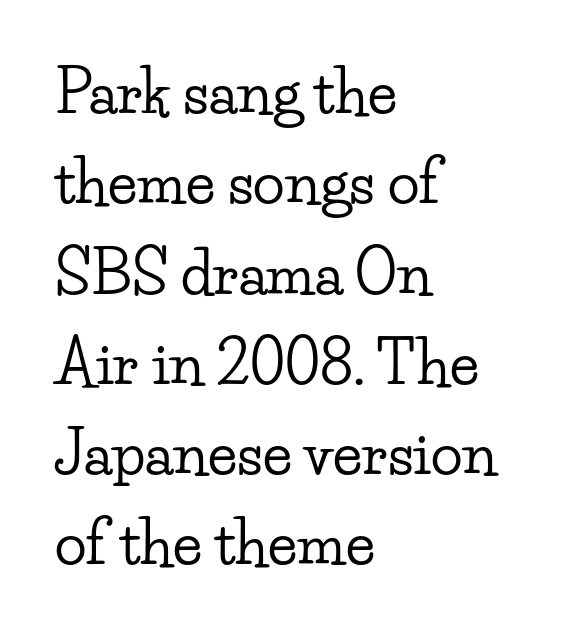
Does extra space separate the letters? No, they use regular spacing. Proportional: the letters do not fall into vertical columns. If you drew a line through each stem, it would be perfectly vertical. The rag falls on the right side of this text block.
